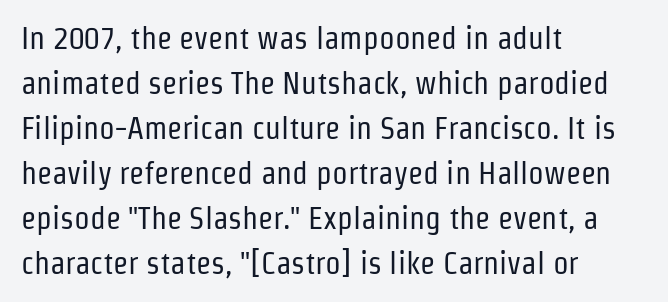
The image shows 31 px regular-weight, condensed sans-serif type, upright; set left-aligned, normal line spacing (1.45x), normal letter spacing, not underlined; low stroke contrast and a medium x-height.
